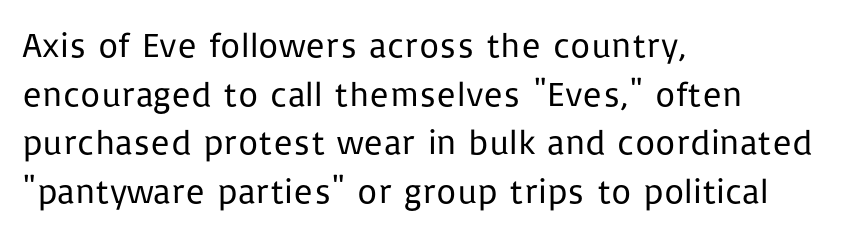
{"serif": "no", "italic": "no", "bold": "no", "weight": "regular", "width": "normal", "stroke_contrast": "low", "x_height": "medium", "monospaced": "no", "underline": "no", "align": "left", "line_spacing": "normal", "line_spacing_ratio": 1.39, "letter_spacing": "normal", "letter_spacing_em": 0.0, "glyph_px": 35}
